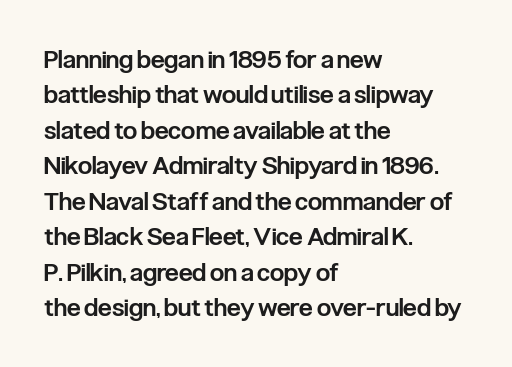
{"italic": "no", "bold": "semi", "underline": "no", "align": "left", "line_spacing": "normal", "line_spacing_ratio": 1.42, "letter_spacing": "normal", "letter_spacing_em": 0.0, "glyph_px": 25}
